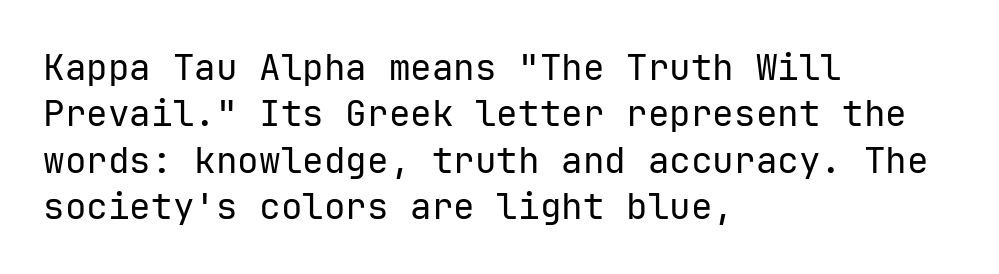
Q: Is the text bold? A: No.
Q: Is the text italic (slanted)? A: No, it is upright.
Q: Is the typeface a serif or a sans-serif typeface? A: Sans-serif.
Q: Is the text underlined? A: No.
Q: How is the paragraph aligned? A: Left-aligned.
Q: Is the spacing between letters normal or unusually wide? A: Normal.
Q: Is the spacing between lines tight, normal or loose? A: Normal.
Q: Width (condensed, normal, or wide)? A: Normal.
Q: Stroke contrast? A: Low.
Q: x-height? A: Medium.
Q: Monospaced? A: Yes.
